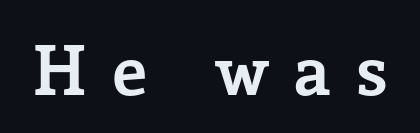
{"serif": "yes", "italic": "no", "bold": "yes", "weight": "semibold", "width": "normal", "stroke_contrast": "low", "x_height": "medium", "monospaced": "no", "underline": "no", "letter_spacing": "wide", "letter_spacing_em": 0.35, "glyph_px": 70}
